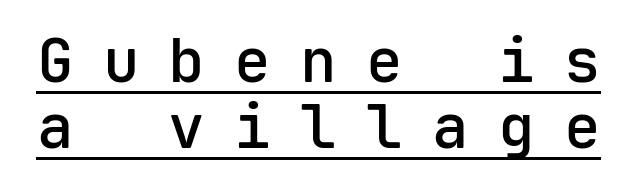
{"serif": "no", "italic": "no", "bold": "semi", "weight": "semibold", "width": "normal", "stroke_contrast": "low", "x_height": "medium", "monospaced": "yes", "underline": "yes", "line_spacing": "tight", "line_spacing_ratio": 1.08, "letter_spacing": "wide", "letter_spacing_em": 0.48, "glyph_px": 61}
